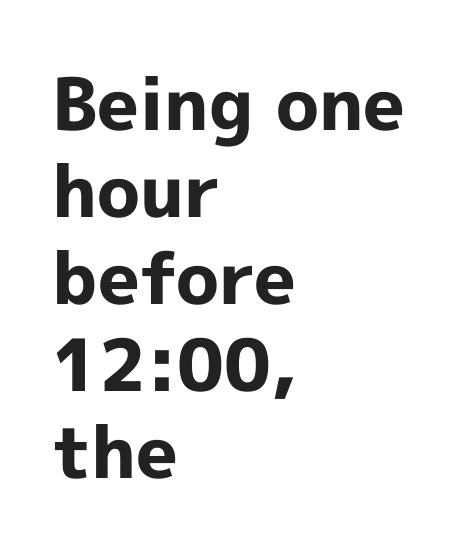
{"serif": "no", "italic": "no", "bold": "yes", "weight": "bold", "width": "normal", "x_height": "medium", "monospaced": "no", "underline": "no", "align": "left", "line_spacing_ratio": 1.21, "letter_spacing": "normal", "letter_spacing_em": 0.0, "glyph_px": 72}
